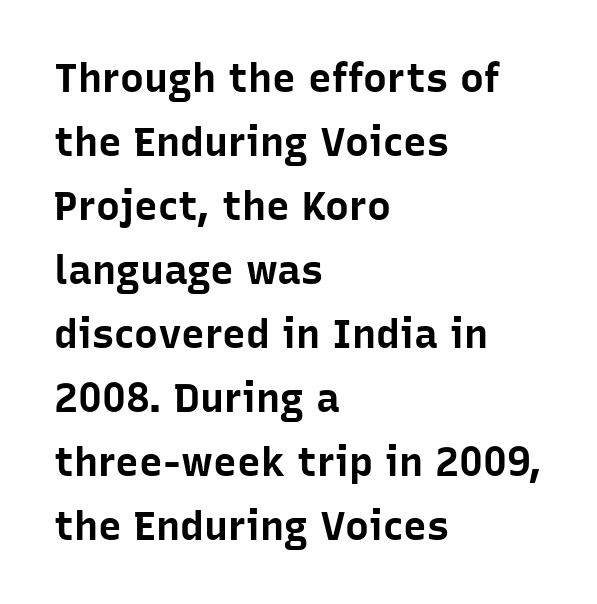
Q: Is the text bold? A: Yes.
Q: Is the text italic (slanted)? A: No, it is upright.
Q: Is the typeface a serif or a sans-serif typeface? A: Sans-serif.
Q: Is the text underlined? A: No.
Q: How is the paragraph aligned? A: Left-aligned.
Q: Is the spacing between letters normal or unusually wide? A: Normal.
Q: Is the spacing between lines tight, normal or loose? A: Normal.
Q: Width (condensed, normal, or wide)? A: Normal.
Q: Stroke contrast? A: Low.
Q: x-height? A: Medium.
Q: Monospaced? A: No.
